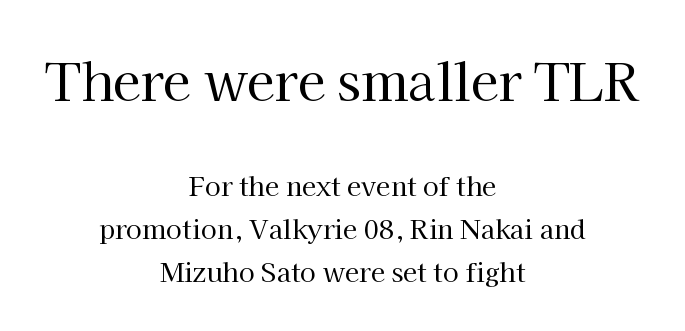
{"serif": "yes", "italic": "no", "bold": "no", "weight": "regular", "width": "normal", "stroke_contrast": "high", "x_height": "medium", "monospaced": "no", "underline": "no", "align": "center", "line_spacing": "normal", "line_spacing_ratio": 1.64, "letter_spacing": "normal", "letter_spacing_em": 0.0, "larger_block": "first", "size_ratio": 1.96, "glyph_px": 51}
